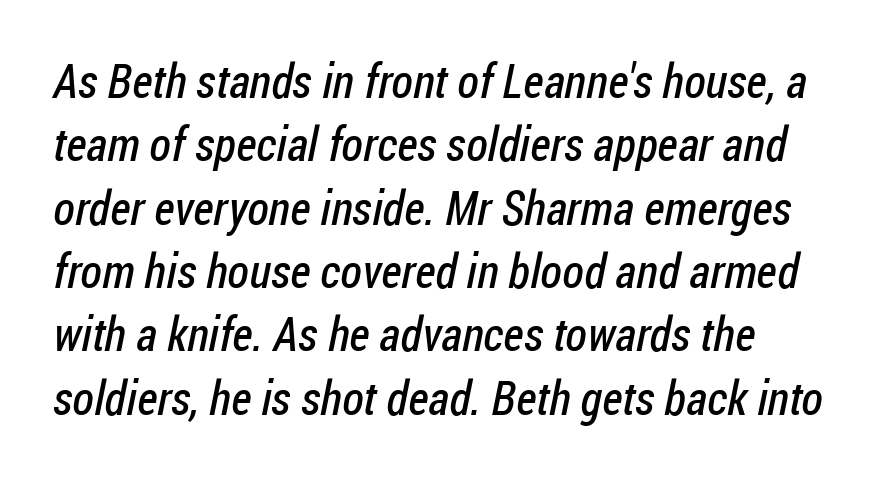
Q: Is the text bold? A: No.
Q: Is the typeface a serif or a sans-serif typeface? A: Sans-serif.
Q: Is the text underlined? A: No.
Q: Is the spacing between letters normal or unusually wide? A: Normal.
Q: Is the spacing between lines tight, normal or loose? A: Normal.
Q: Width (condensed, normal, or wide)? A: Condensed.
Q: Stroke contrast? A: Low.
Q: x-height? A: Medium.
Q: Monospaced? A: No.
